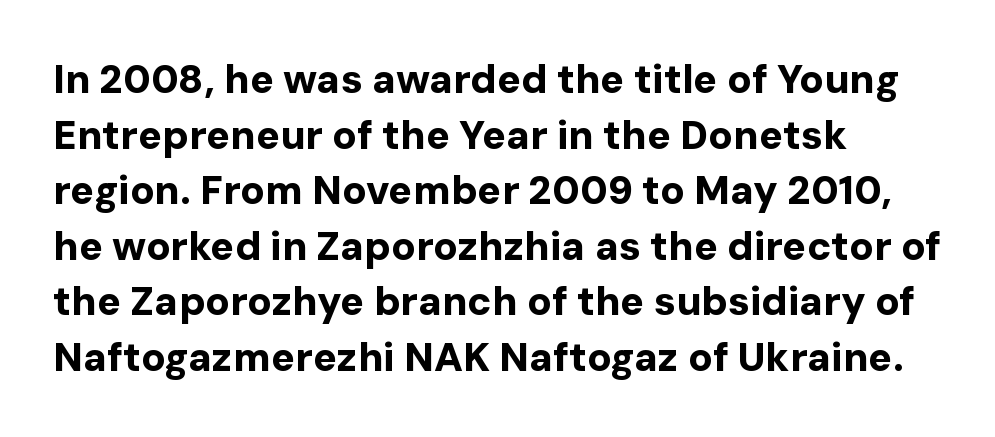
{"serif": "no", "italic": "no", "bold": "yes", "weight": "bold", "width": "normal", "stroke_contrast": "low", "x_height": "medium", "monospaced": "no", "underline": "no", "align": "left", "line_spacing": "normal", "line_spacing_ratio": 1.39, "letter_spacing": "normal", "letter_spacing_em": 0.0, "glyph_px": 40}
